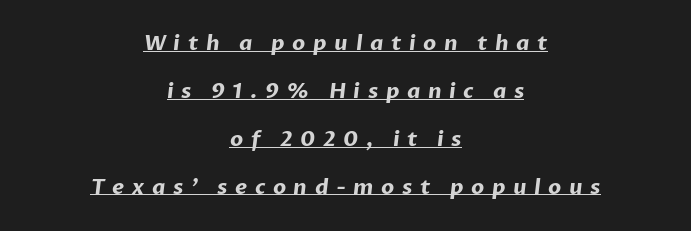
In terms of letterspacing, this is a distinctly airy, spread setting. The rendering uses the underline text-decoration. Alignment: centered. In terms of weight, the rendering is a true, heavy bold.
